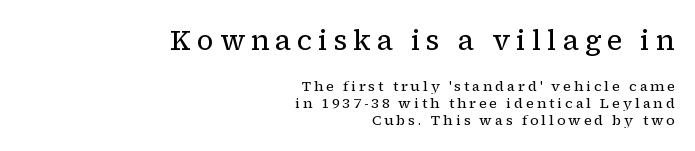
Right-aligned paragraph, ragged on the left. If you squint, the top block still reads clearly — it's the larger of the two. A bare baseline throughout the passage. Each letter keeps its own natural width here, so spacing adapts to shape. The cut favours lightness, reaching ordinary text weight at its darkest.
